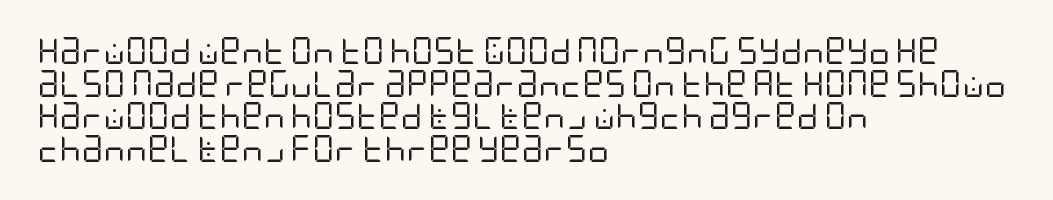
The image shows 27 px text type, upright; set left-aligned, line spacing 1.21x, normal letter spacing, not underlined.
